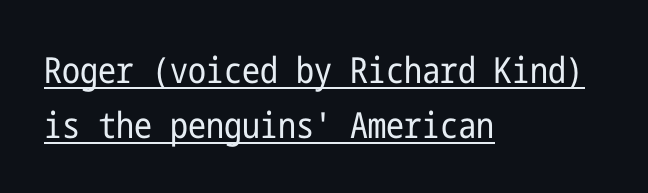
Reading down the block, your eye returns to a fixed left position each line. Regarding leading, the lines here are spaced in the standard way. Beneath each row of characters lies a ruled line. The letters stand upright; this is a roman face. Serif or sans? Sans — the stroke terminals are bare. Caption: face not bold, strokes unweighted.
